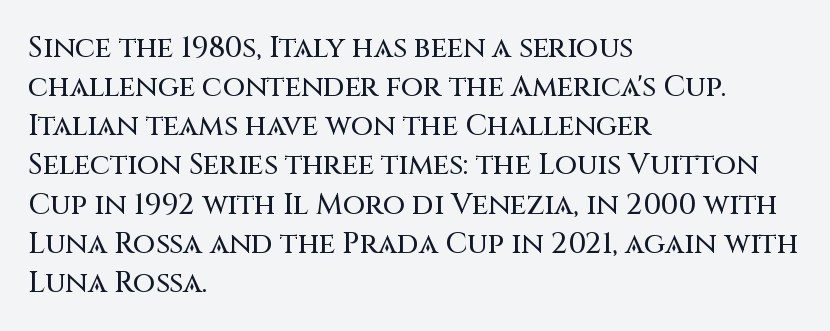
This sample has the flowing, uneven cadence of proportional lettering. The font family rendered here belongs to the sans-serif group. Upright lettering throughout. This sample is left-justified, so line endings fall wherever the words run out. If you measured baseline to baseline, you'd find a middling distance. This sample uses plain, unmodified letter spacing.
